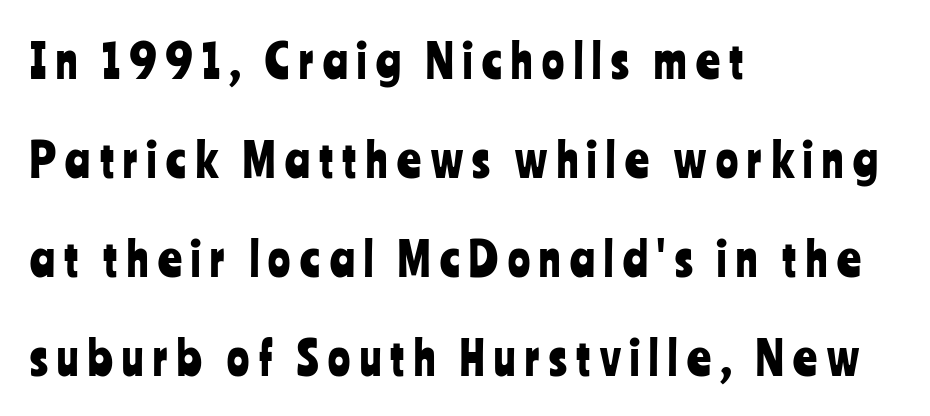
Q: Is the text italic (slanted)? A: No, it is upright.
Q: Is the typeface a serif or a sans-serif typeface? A: Sans-serif.
Q: Is the text underlined? A: No.
Q: How is the paragraph aligned? A: Left-aligned.
Q: Is the spacing between letters normal or unusually wide? A: Unusually wide.
Q: Is the spacing between lines tight, normal or loose? A: Loose.
Q: Width (condensed, normal, or wide)? A: Condensed.
Q: Stroke contrast? A: Low.
Q: x-height? A: Medium.
Q: Monospaced? A: No.
